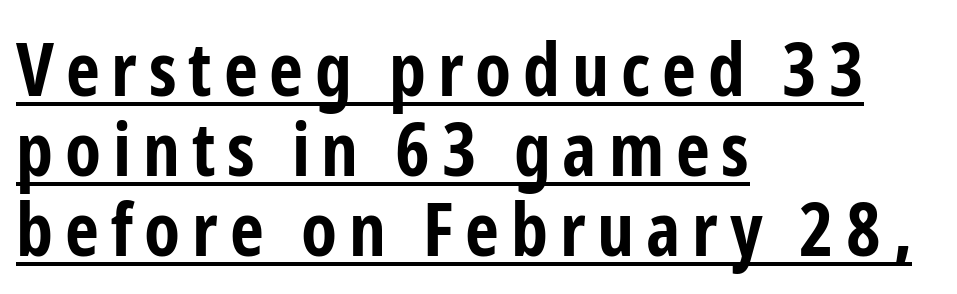
The image shows 74 px bold, condensed sans-serif type, upright; set left-aligned, tight line spacing (1.08x), underlined; low stroke contrast and a medium x-height.
